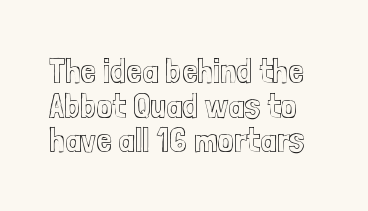
{"italic": "no", "width": "condensed", "x_height": "medium", "monospaced": "no", "underline": "no", "line_spacing": "tight", "line_spacing_ratio": 0.99, "letter_spacing": "normal", "letter_spacing_em": 0.0, "glyph_px": 35}
